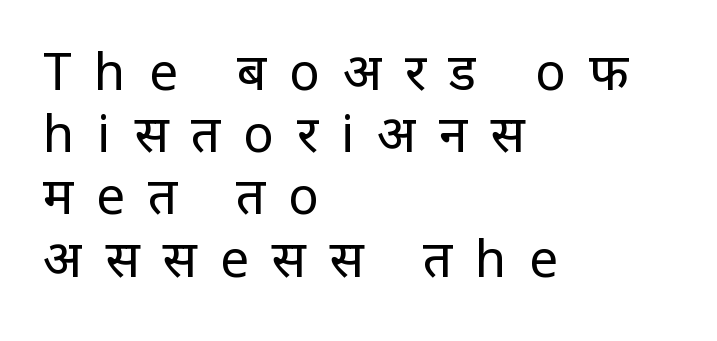
Q: Is the text bold? A: No.
Q: Is the text italic (slanted)? A: No, it is upright.
Q: Is the typeface a serif or a sans-serif typeface? A: Sans-serif.
Q: Is the text underlined? A: No.
Q: How is the paragraph aligned? A: Left-aligned.
Q: Is the spacing between letters normal or unusually wide? A: Unusually wide.
Q: Width (condensed, normal, or wide)? A: Condensed.
Q: Stroke contrast? A: Low.
Q: x-height? A: Large.
Q: Monospaced? A: No.
